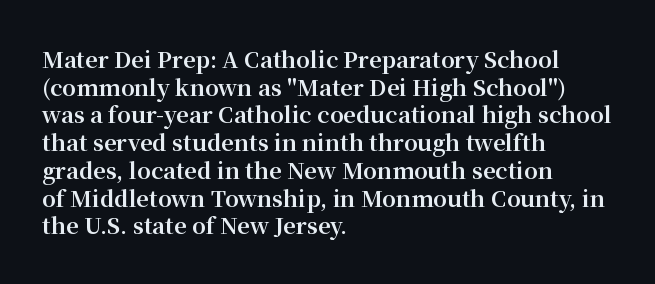
Q: Is the text bold? A: Yes.
Q: Is the text italic (slanted)? A: No, it is upright.
Q: Is the text underlined? A: No.
Q: How is the paragraph aligned? A: Left-aligned.
Q: Is the spacing between letters normal or unusually wide? A: Normal.
Q: Is the spacing between lines tight, normal or loose? A: Normal.
